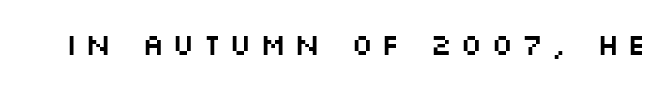
Q: Is the text italic (slanted)? A: No, it is upright.
Q: Is the typeface a serif or a sans-serif typeface? A: Sans-serif.
Q: Is the text underlined? A: No.
Q: Is the spacing between letters normal or unusually wide? A: Unusually wide.
Q: Width (condensed, normal, or wide)? A: Wide.
Q: Stroke contrast? A: Medium.
Q: x-height? A: Large.
Q: Monospaced? A: No.
